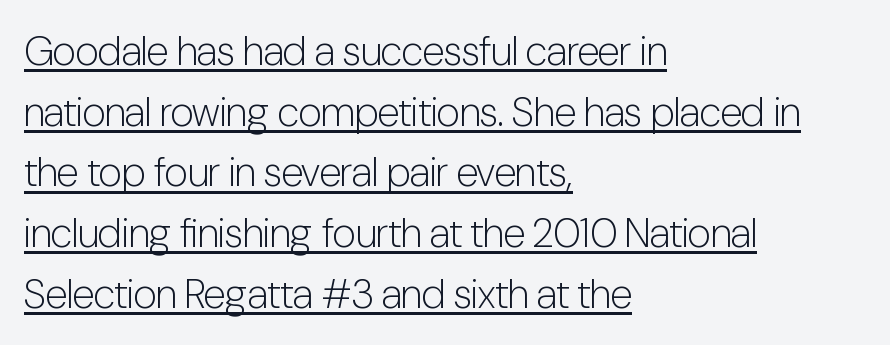
Q: Is the text bold? A: No.
Q: Is the text italic (slanted)? A: No, it is upright.
Q: Is the typeface a serif or a sans-serif typeface? A: Sans-serif.
Q: Is the text underlined? A: Yes.
Q: How is the paragraph aligned? A: Left-aligned.
Q: Is the spacing between letters normal or unusually wide? A: Normal.
Q: Is the spacing between lines tight, normal or loose? A: Normal.
Q: Width (condensed, normal, or wide)? A: Condensed.
Q: Stroke contrast? A: Low.
Q: x-height? A: Medium.
Q: Monospaced? A: No.
